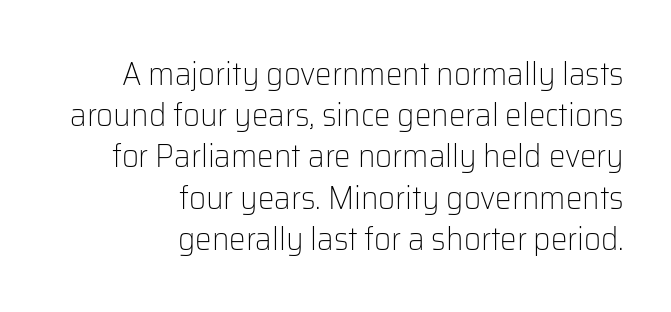
The image shows 33 px light sans-serif type, upright; set right-aligned, normal line spacing (1.25x), normal letter spacing, not underlined; low stroke contrast and a medium x-height.
